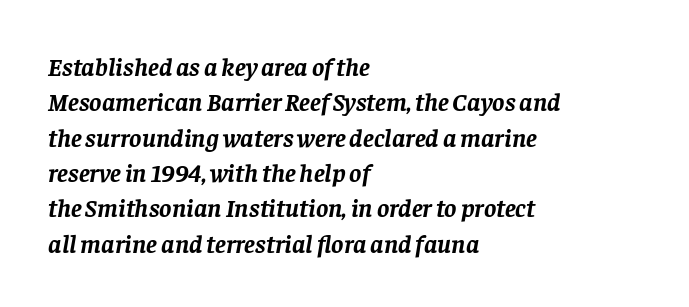
Honestly, the letter spacing is just normal — you wouldn't notice it. Line beginnings align vertically; line endings do not. In terms of posture, this sample is oblique. Typesetter's note: full bold, strokes at maximum text heaviness.
